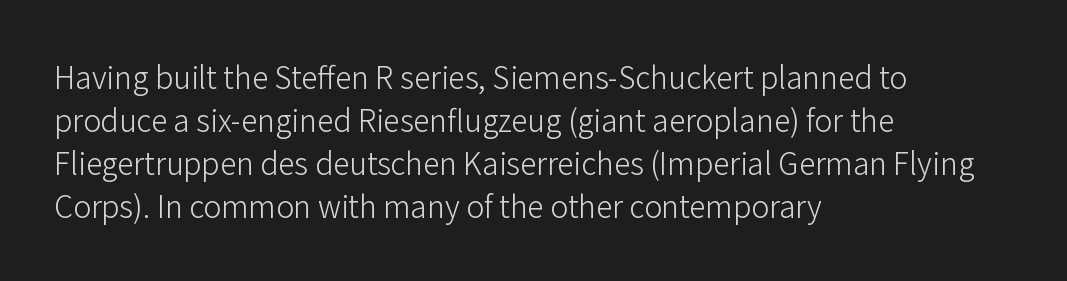
The image shows 30 px light sans-serif type, upright; set left-aligned, normal line spacing (1.43x), normal letter spacing, not underlined; low stroke contrast and a medium x-height.
